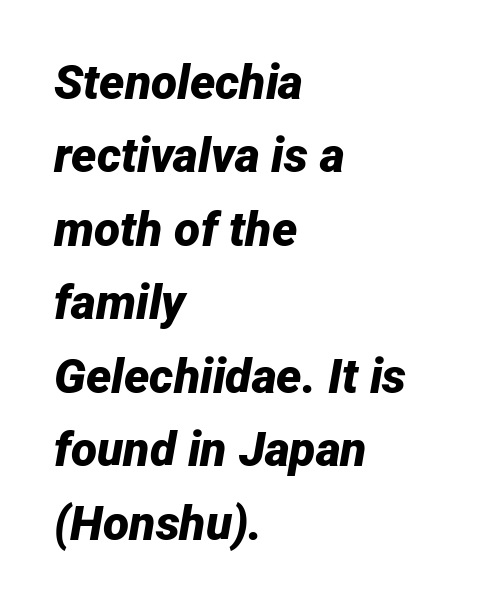
Q: Is the text bold? A: Yes.
Q: Is the text italic (slanted)? A: Yes, it leans right by about 12 degrees.
Q: Is the text underlined? A: No.
Q: How is the paragraph aligned? A: Left-aligned.
Q: Is the spacing between letters normal or unusually wide? A: Normal.
Q: Is the spacing between lines tight, normal or loose? A: Normal.
Q: Width (condensed, normal, or wide)? A: Normal.
Q: Stroke contrast? A: Low.
Q: x-height? A: Medium.
Q: Monospaced? A: No.
